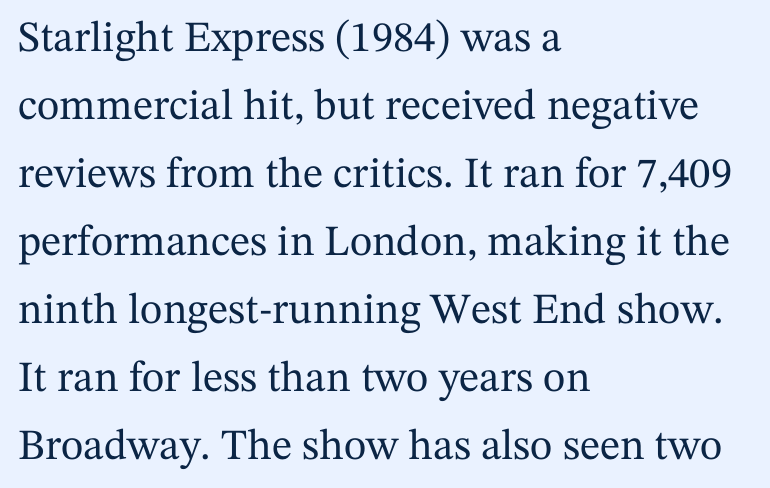
You could not count columns in this text — the font is proportionally spaced. The horizontal fit of the characters is conventional and even. The axis of the letterforms is exactly vertical. Casual observation: everything's shoved over to the left. Check where the strokes stop: tiny serifs finish them off.
